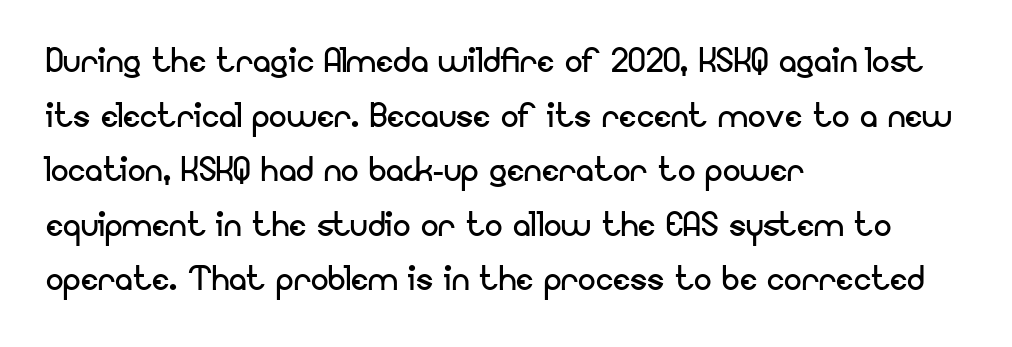
The image shows 44 px regular-weight sans-serif type, upright; set left-aligned, line spacing 1.24x, normal letter spacing, not underlined; low stroke contrast and a small x-height.
